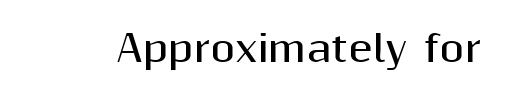
Q: Is the text bold? A: Yes.
Q: Is the text italic (slanted)? A: No, it is upright.
Q: Is the typeface a serif or a sans-serif typeface? A: Sans-serif.
Q: Is the text underlined? A: No.
Q: Is the spacing between letters normal or unusually wide? A: Normal.
Q: Width (condensed, normal, or wide)? A: Normal.
Q: Stroke contrast? A: Medium.
Q: x-height? A: Medium.
Q: Monospaced? A: No.
